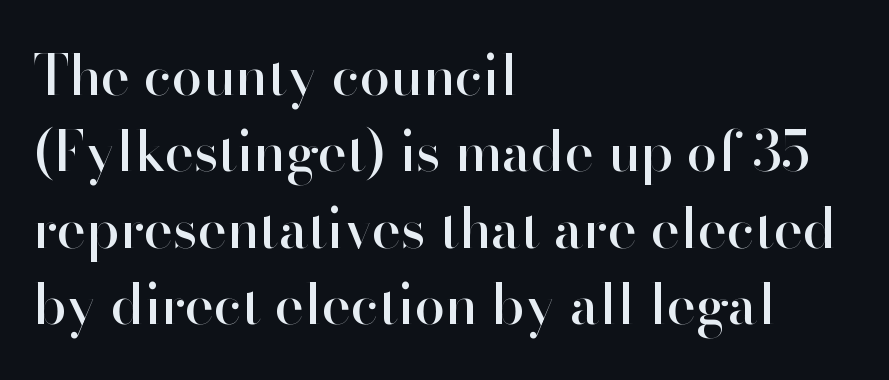
The image shows 55 px sans-serif type, upright; set left-aligned, normal line spacing (1.39x), normal letter spacing, not underlined; high stroke contrast and a small x-height.
